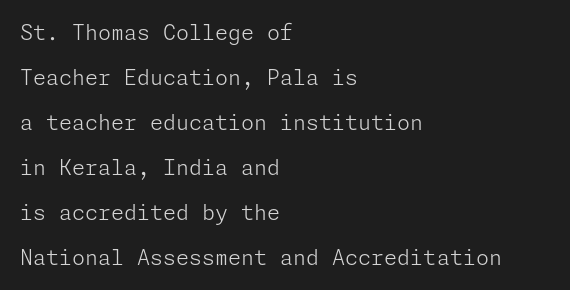
{"italic": "no", "bold": "no", "underline": "no", "align": "left", "line_spacing": "loose", "line_spacing_ratio": 2.14, "letter_spacing": "normal", "letter_spacing_em": 0.0, "glyph_px": 21}
